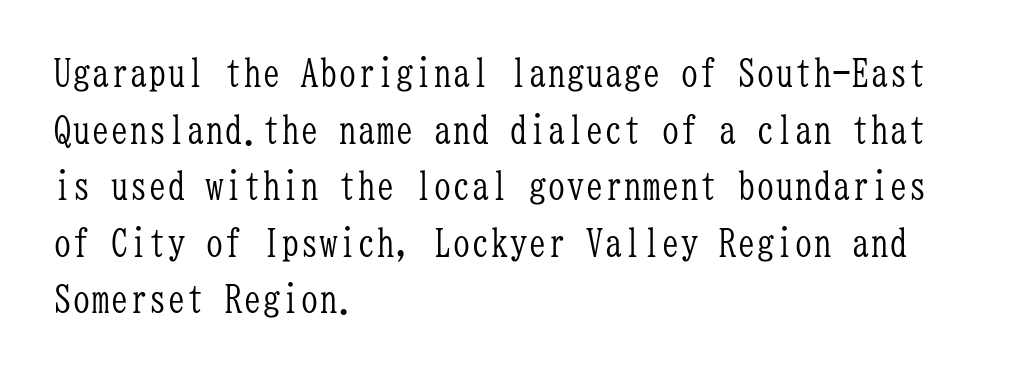
The passage is arranged the way most books set body copy — flush left. Quick note: underline off. Glyph-to-glyph distance matches everyday printed text. The passage shown is typed in a monospace face where columns stay perfectly aligned.
